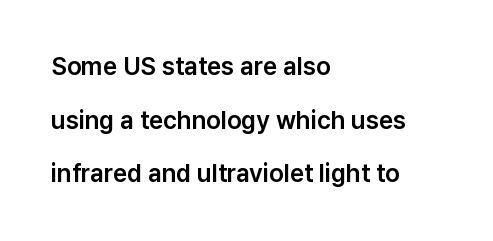
The image shows 25 px text type, upright; set left-aligned, loose line spacing (2.15x), normal letter spacing, not underlined.
